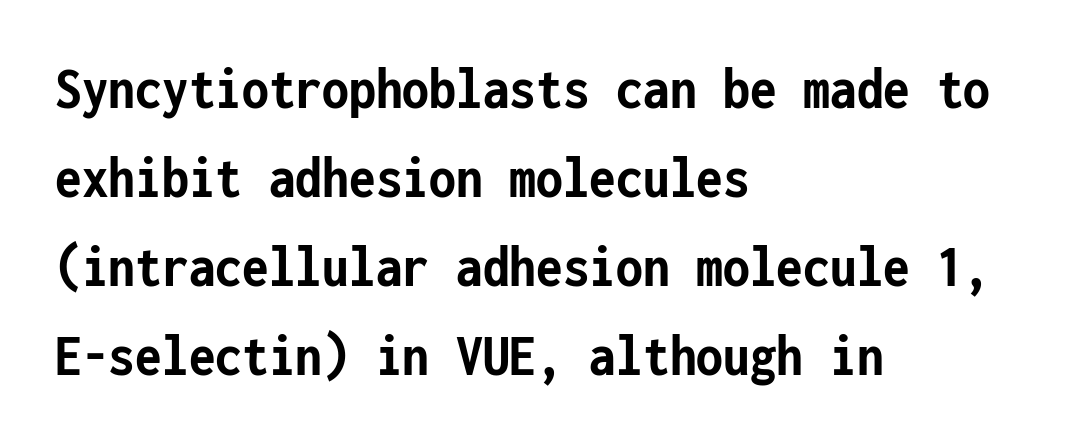
Q: Is the text bold? A: Yes.
Q: Is the text italic (slanted)? A: No, it is upright.
Q: Is the typeface a serif or a sans-serif typeface? A: Sans-serif.
Q: Is the text underlined? A: No.
Q: How is the paragraph aligned? A: Left-aligned.
Q: Is the spacing between letters normal or unusually wide? A: Normal.
Q: Is the spacing between lines tight, normal or loose? A: Normal.
Q: Width (condensed, normal, or wide)? A: Condensed.
Q: Stroke contrast? A: Low.
Q: x-height? A: Medium.
Q: Monospaced? A: Yes.
